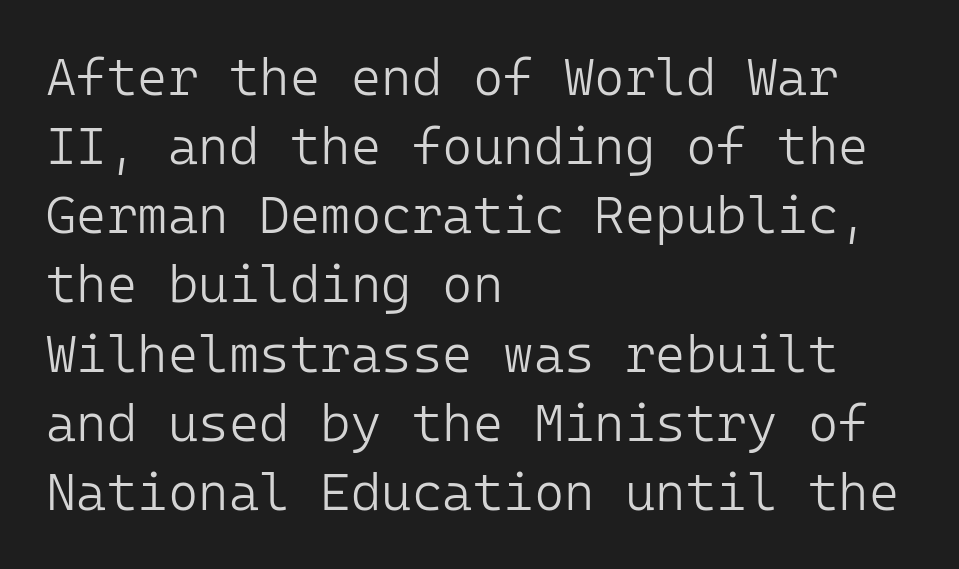
Q: Is the text bold? A: No.
Q: Is the text italic (slanted)? A: No, it is upright.
Q: Is the typeface a serif or a sans-serif typeface? A: Sans-serif.
Q: Is the text underlined? A: No.
Q: How is the paragraph aligned? A: Left-aligned.
Q: Is the spacing between letters normal or unusually wide? A: Normal.
Q: Is the spacing between lines tight, normal or loose? A: Normal.
Q: Width (condensed, normal, or wide)? A: Normal.
Q: Stroke contrast? A: Low.
Q: x-height? A: Medium.
